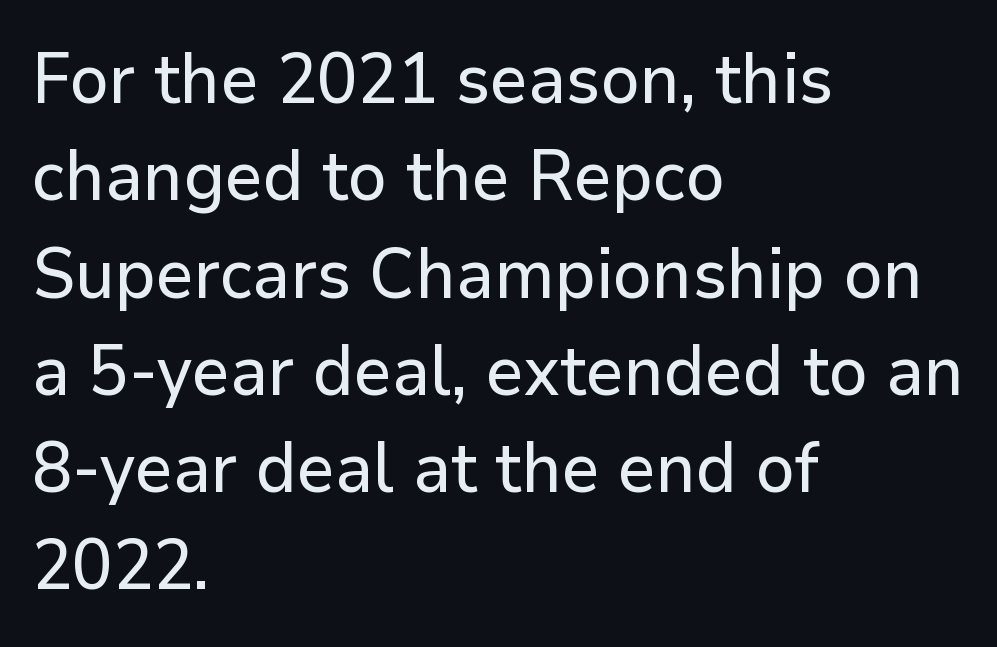
Q: Is the text italic (slanted)? A: No, it is upright.
Q: Is the typeface a serif or a sans-serif typeface? A: Sans-serif.
Q: Is the text underlined? A: No.
Q: How is the paragraph aligned? A: Left-aligned.
Q: Is the spacing between letters normal or unusually wide? A: Normal.
Q: Is the spacing between lines tight, normal or loose? A: Normal.
Q: Width (condensed, normal, or wide)? A: Normal.
Q: Stroke contrast? A: Low.
Q: x-height? A: Medium.
Q: Monospaced? A: No.
